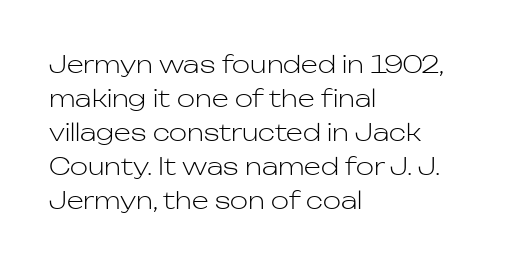
Q: Is the text bold? A: No.
Q: Is the text italic (slanted)? A: No, it is upright.
Q: Is the text underlined? A: No.
Q: How is the paragraph aligned? A: Left-aligned.
Q: Is the spacing between letters normal or unusually wide? A: Normal.
Q: Is the spacing between lines tight, normal or loose? A: Normal.
